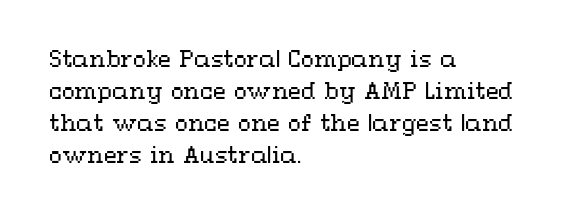
Q: Is the text bold? A: No.
Q: Is the text italic (slanted)? A: No, it is upright.
Q: Is the text underlined? A: No.
Q: How is the paragraph aligned? A: Left-aligned.
Q: Is the spacing between letters normal or unusually wide? A: Normal.
Q: Is the spacing between lines tight, normal or loose? A: Normal.
